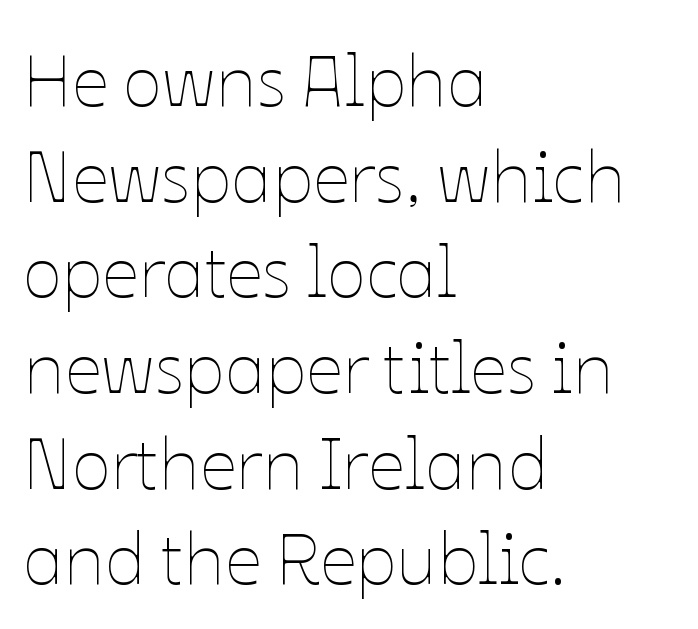
{"italic": "no", "bold": "no", "weight": "thin", "width": "normal", "stroke_contrast": "low", "x_height": "medium", "monospaced": "no", "underline": "no", "align": "left", "line_spacing": "normal", "line_spacing_ratio": 1.31, "letter_spacing": "normal", "letter_spacing_em": 0.0, "glyph_px": 73}
